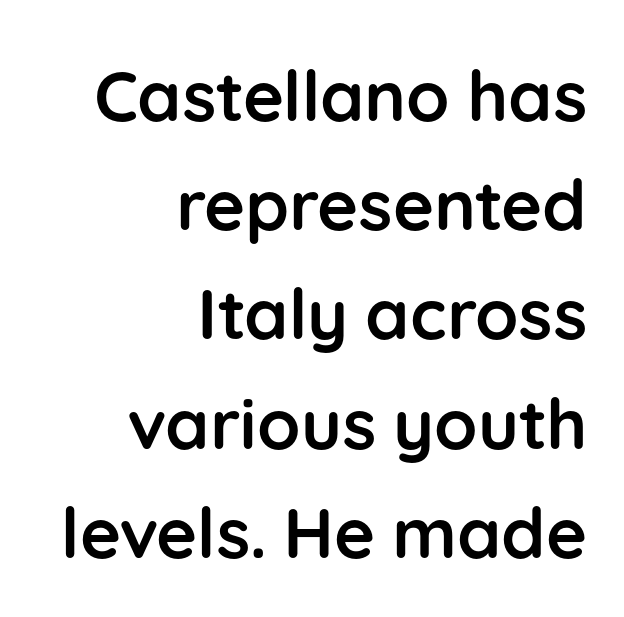
{"serif": "no", "italic": "no", "bold": "yes", "weight": "semibold", "width": "normal", "stroke_contrast": "low", "x_height": "medium", "monospaced": "no", "underline": "no", "align": "right", "line_spacing": "normal", "line_spacing_ratio": 1.56, "letter_spacing": "normal", "letter_spacing_em": 0.0, "glyph_px": 70}
